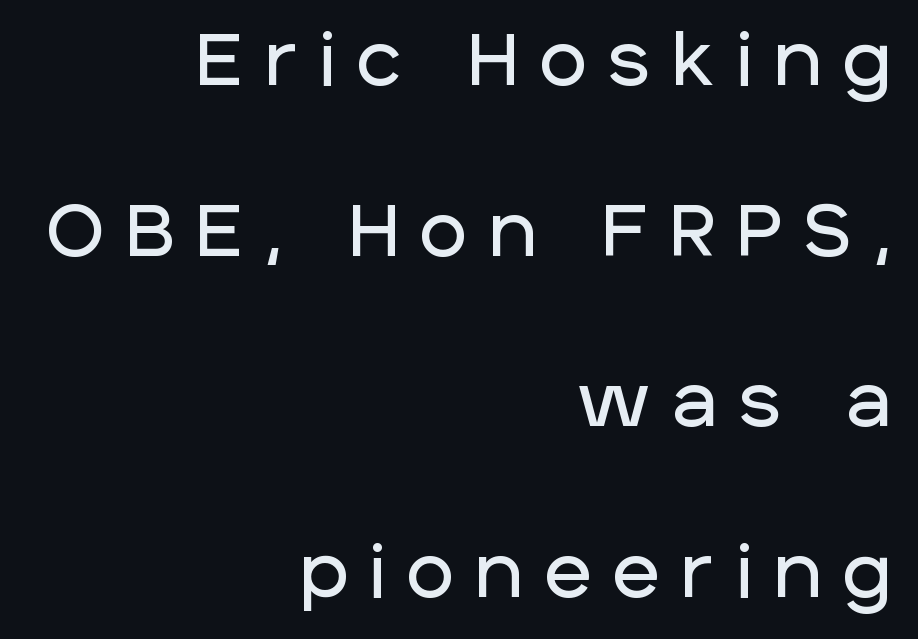
The image shows 72 px sans-serif type, upright; set right-aligned, loose line spacing (2.37x), unusually wide letter spacing (+0.31 em), not underlined; low stroke contrast and a large x-height.
